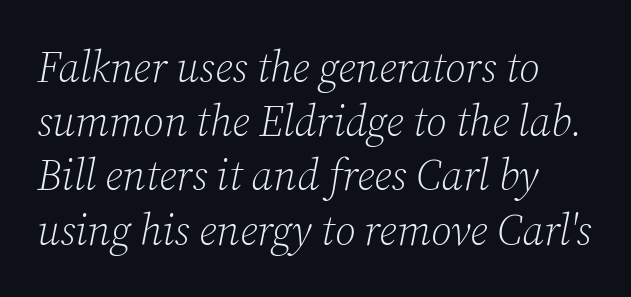
Unmarked baselines from the first word to the last. Every character sits at an angle, as italics do. Compared with a typical body face, this is equally light or lighter still. Looks like regular typesetting: each glyph gets only the width it needs.
